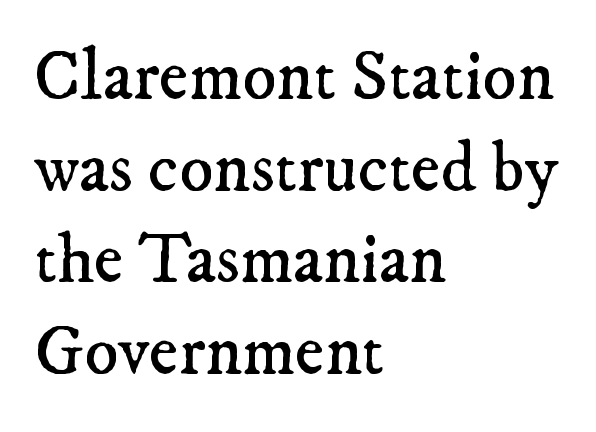
The image shows 71 px regular-weight serif type; set left-aligned, normal line spacing (1.29x), normal letter spacing, not underlined; low stroke contrast and a small x-height.
